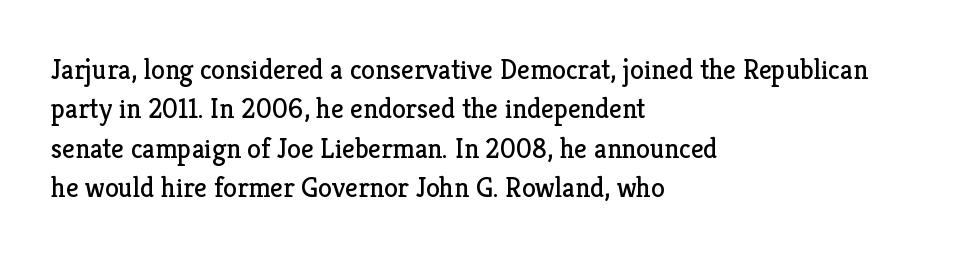
Q: Is the text bold? A: No.
Q: Is the text italic (slanted)? A: No, it is upright.
Q: Is the typeface a serif or a sans-serif typeface? A: Serif.
Q: Is the text underlined? A: No.
Q: How is the paragraph aligned? A: Left-aligned.
Q: Is the spacing between letters normal or unusually wide? A: Normal.
Q: Is the spacing between lines tight, normal or loose? A: Normal.
Q: Width (condensed, normal, or wide)? A: Normal.
Q: Stroke contrast? A: Low.
Q: x-height? A: Medium.
Q: Monospaced? A: No.
